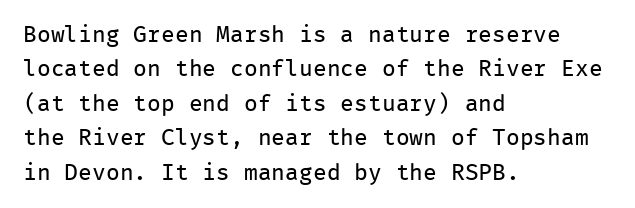
Q: Is the text bold? A: No.
Q: Is the text italic (slanted)? A: No, it is upright.
Q: Is the text underlined? A: No.
Q: How is the paragraph aligned? A: Left-aligned.
Q: Is the spacing between letters normal or unusually wide? A: Normal.
Q: Is the spacing between lines tight, normal or loose? A: Normal.
